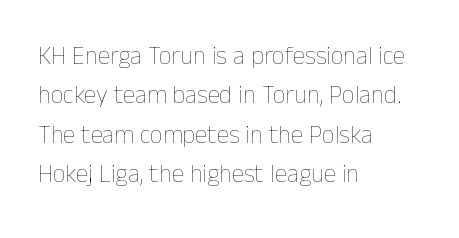
{"italic": "no", "bold": "no", "underline": "no", "align": "left", "line_spacing": "normal", "line_spacing_ratio": 1.58, "letter_spacing": "normal", "letter_spacing_em": 0.0, "glyph_px": 25}
